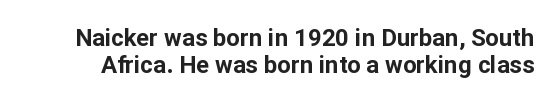
{"italic": "no", "bold": "yes", "underline": "no", "line_spacing": "tight", "line_spacing_ratio": 1.12, "letter_spacing": "normal", "letter_spacing_em": 0.0, "glyph_px": 24}
